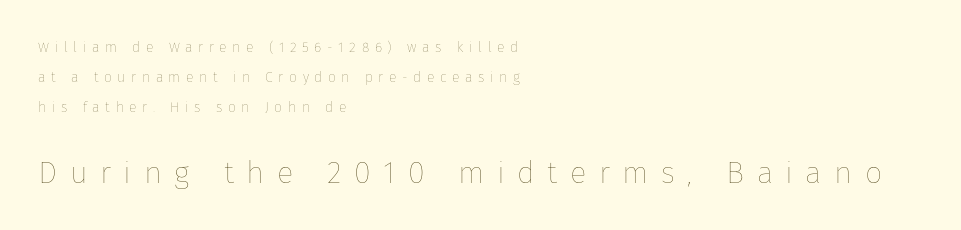
Q: Is the text bold? A: No.
Q: Is the text italic (slanted)? A: No, it is upright.
Q: Is the text underlined? A: No.
Q: How is the paragraph aligned? A: Left-aligned.
Q: Is the spacing between letters normal or unusually wide? A: Unusually wide.
Q: Is the spacing between lines tight, normal or loose? A: Loose.
Q: Which block of text is set in a larger size, the first (top) or the second (bottom)? A: The second (bottom) one.
Q: Width (condensed, normal, or wide)? A: Normal.
Q: Stroke contrast? A: Low.
Q: x-height? A: Medium.
Q: Monospaced? A: No.
